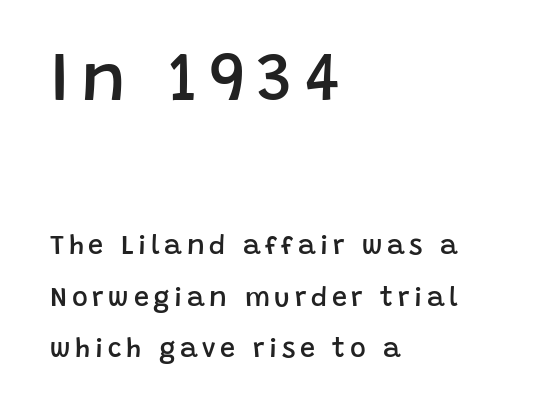
Q: Is the text bold? A: Semi-bold.
Q: Is the text italic (slanted)? A: No, it is upright.
Q: Is the typeface a serif or a sans-serif typeface? A: Sans-serif.
Q: Is the text underlined? A: No.
Q: How is the paragraph aligned? A: Left-aligned.
Q: Is the spacing between lines tight, normal or loose? A: Loose.
Q: Which block of text is set in a larger size, the first (top) or the second (bottom)? A: The first (top) one.
Q: Width (condensed, normal, or wide)? A: Normal.
Q: Stroke contrast? A: Low.
Q: x-height? A: Large.
Q: Monospaced? A: No.
